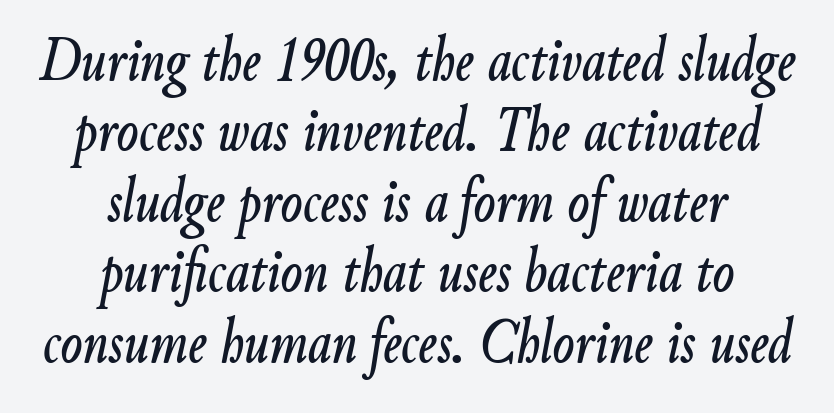
The image shows 64 px condensed type, italic (leaning right); set centered, tight line spacing (1.1x), normal letter spacing, not underlined; low stroke contrast and a small x-height.
